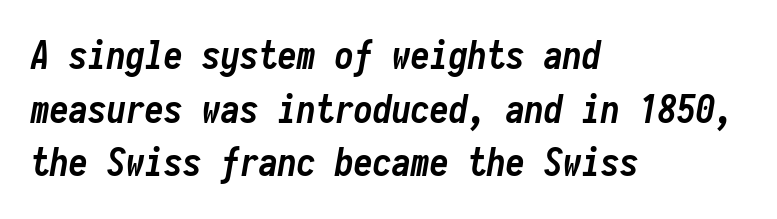
The image shows 38 px semibold, condensed type, italic (leaning right), monospaced; set left-aligned, normal line spacing (1.41x), normal letter spacing, not underlined; low stroke contrast and a medium x-height.
